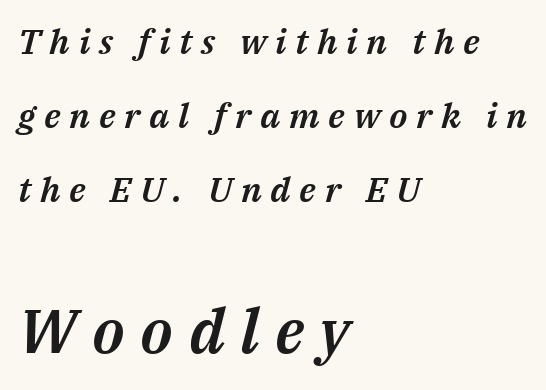
{"italic": "yes", "lean": "right", "slant_degrees": 14, "width": "normal", "stroke_contrast": "medium", "x_height": "medium", "monospaced": "no", "underline": "no", "align": "left", "line_spacing": "loose", "line_spacing_ratio": 2.11, "letter_spacing": "wide", "letter_spacing_em": 0.25, "larger_block": "second", "size_ratio": 1.77, "glyph_px": 62}
